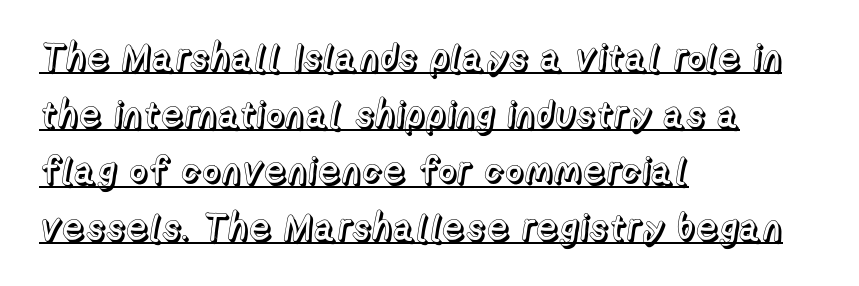
Q: Is the text italic (slanted)? A: Yes.
Q: Is the text underlined? A: Yes.
Q: How is the paragraph aligned? A: Left-aligned.
Q: Is the spacing between letters normal or unusually wide? A: Normal.
Q: Is the spacing between lines tight, normal or loose? A: Normal.
Q: Width (condensed, normal, or wide)? A: Normal.
Q: x-height? A: Medium.
Q: Monospaced? A: No.
